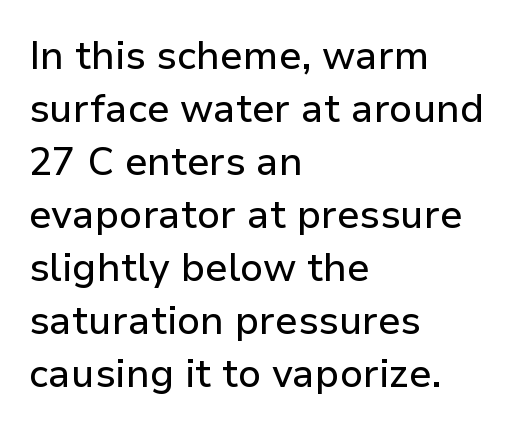
Q: Is the text italic (slanted)? A: No, it is upright.
Q: Is the typeface a serif or a sans-serif typeface? A: Sans-serif.
Q: Is the text underlined? A: No.
Q: How is the paragraph aligned? A: Left-aligned.
Q: Is the spacing between letters normal or unusually wide? A: Normal.
Q: Is the spacing between lines tight, normal or loose? A: Normal.
Q: Width (condensed, normal, or wide)? A: Normal.
Q: Stroke contrast? A: Low.
Q: x-height? A: Medium.
Q: Monospaced? A: No.
